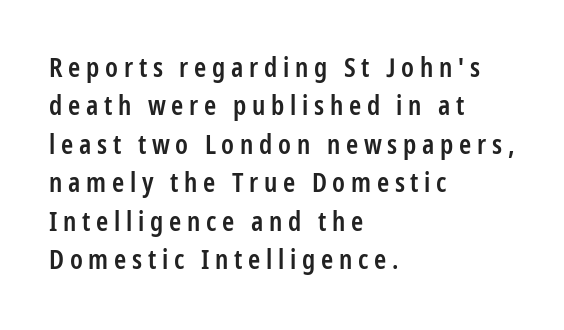
The image shows 26 px text type, upright; set left-aligned, normal line spacing (1.48x), unusually wide letter spacing (+0.22 em), not underlined.
